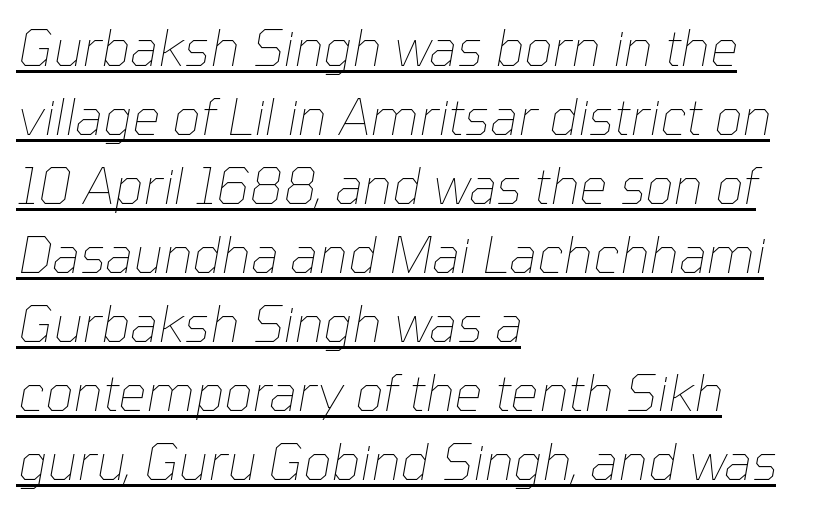
The image shows 50 px thin type, italic (leaning right); set left-aligned, normal line spacing (1.38x), normal letter spacing, underlined; low stroke contrast and a medium x-height.
